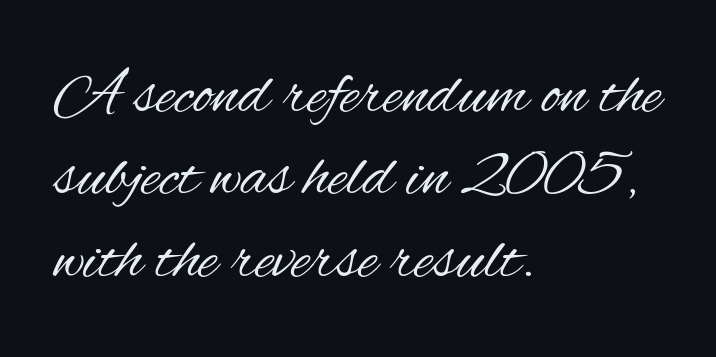
{"serif": "no", "bold": "no", "weight": "regular", "width": "condensed", "stroke_contrast": "medium", "x_height": "small", "monospaced": "no", "underline": "no", "align": "left", "line_spacing": "normal", "line_spacing_ratio": 1.25, "letter_spacing": "normal", "letter_spacing_em": 0.0, "glyph_px": 66}
